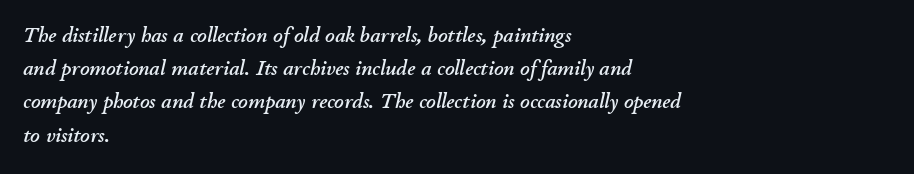
Q: Is the text italic (slanted)? A: Yes, it leans right by about 11 degrees.
Q: Is the text underlined? A: No.
Q: How is the paragraph aligned? A: Left-aligned.
Q: Is the spacing between letters normal or unusually wide? A: Normal.
Q: Is the spacing between lines tight, normal or loose? A: Normal.
